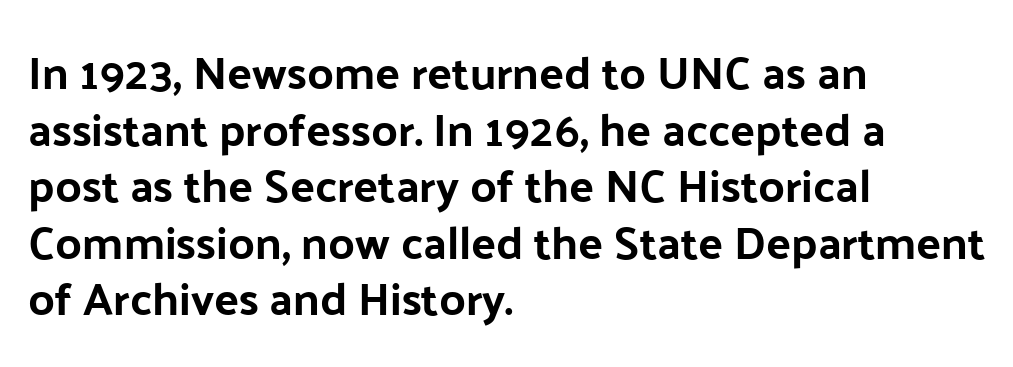
The lettering stays uniformly vertical, giving the passage a roman look. Nothing sits at the stroke ends, so this counts as sans-serif. Which margin do the lines hug? The left one — the right edge is uneven. Looks like regular typesetting: each glyph gets only the width it needs. Compared with typical body copy, the letter spacing here is the same.
